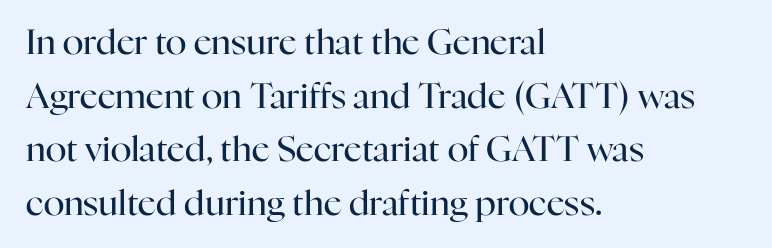
Short and long lines alike share a common starting point at left. No extra ink here — the face is not bold. The area under the type is left untouched. One glance says typical: line gaps are just what's usual. Words appear dense and cohesive because spacing is normal. Check where the strokes stop: tiny serifs finish them off.
